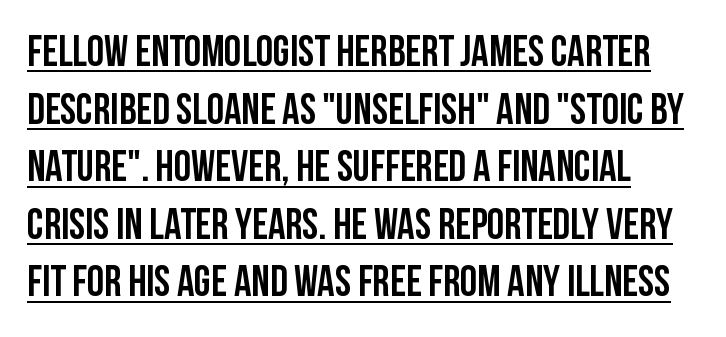
{"serif": "no", "italic": "no", "width": "condensed", "stroke_contrast": "low", "x_height": "large", "monospaced": "no", "underline": "yes", "align": "left", "line_spacing": "normal", "line_spacing_ratio": 1.34, "letter_spacing": "normal", "letter_spacing_em": 0.0, "glyph_px": 43}
